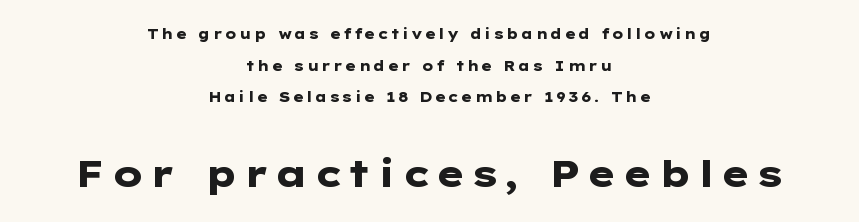
This layout puts the modest block above and the oversized block below. Reading down the column, the eye jumps a long way to each next line. It's the straight-up-and-down kind of type. Rule under the text: the space is simply empty.
